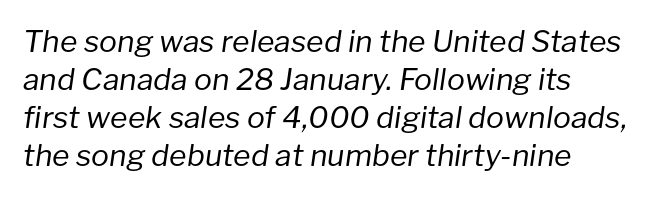
Does extra space separate the letters? No, they use regular spacing. Varying glyph widths throughout — classic text-font behaviour. The cut favours lightness, reaching ordinary text weight at its darkest. Italic? Definitely — the glyphs are oblique. The passage shown is not underscored anywhere. Leading: standard.
